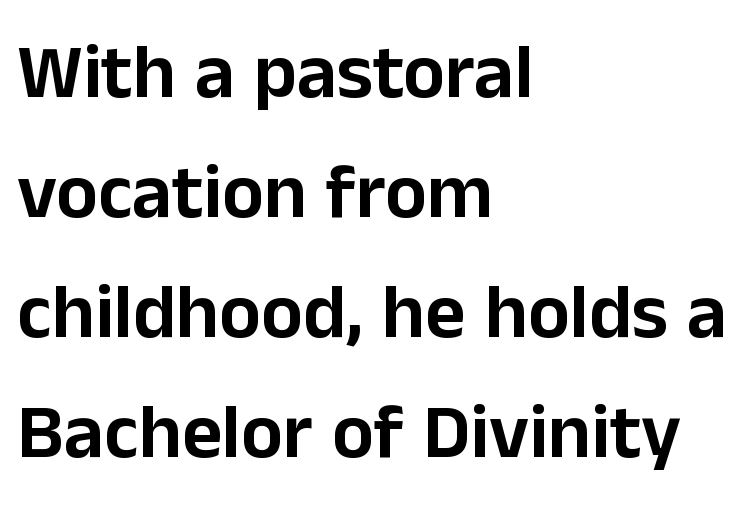
The image shows 78 px sans-serif type, upright; set left-aligned, normal line spacing (1.54x), normal letter spacing, not underlined; low stroke contrast and a medium x-height.
